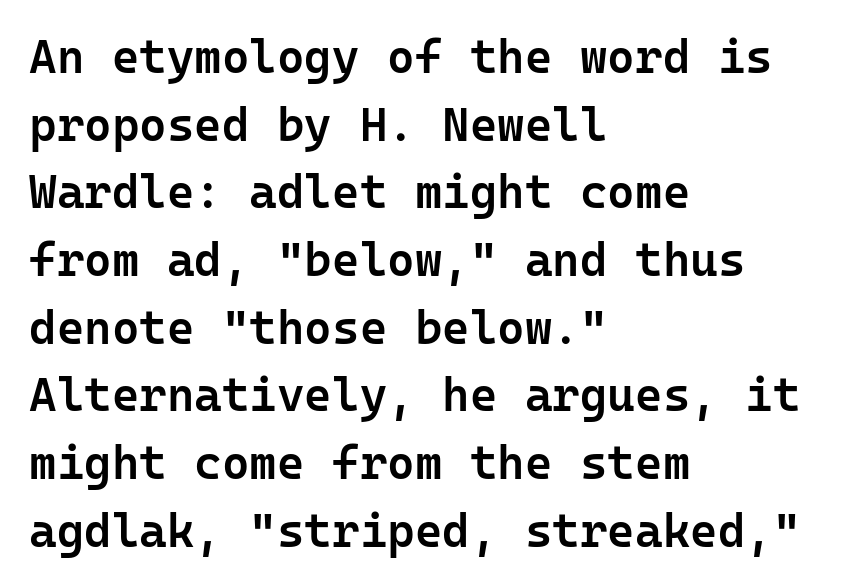
The image shows 47 px semibold sans-serif type, upright, monospaced; set left-aligned, normal line spacing (1.44x), normal letter spacing, not underlined; low stroke contrast and a medium x-height.
